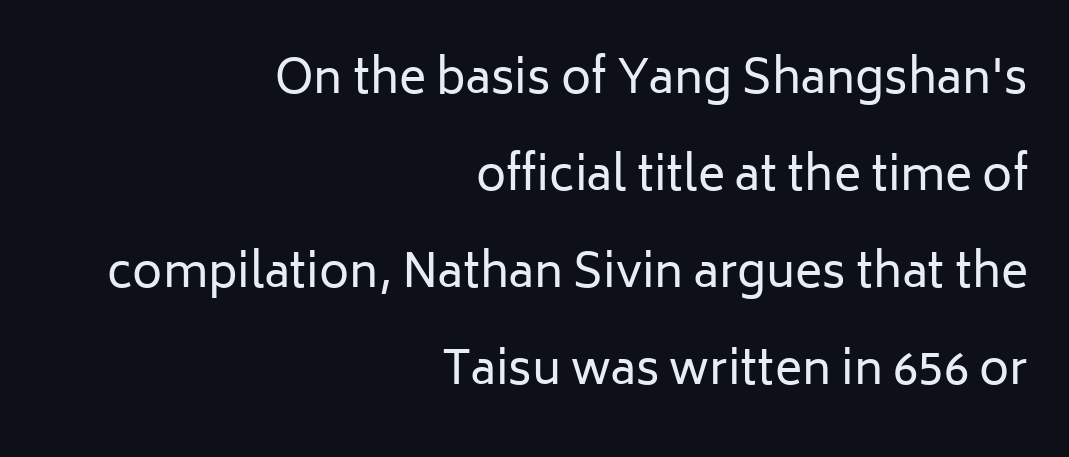
{"serif": "no", "italic": "no", "bold": "no", "weight": "regular", "width": "normal", "stroke_contrast": "low", "x_height": "medium", "monospaced": "no", "underline": "no", "align": "right", "line_spacing": "loose", "line_spacing_ratio": 2.11, "letter_spacing": "normal", "letter_spacing_em": 0.0, "glyph_px": 46}
